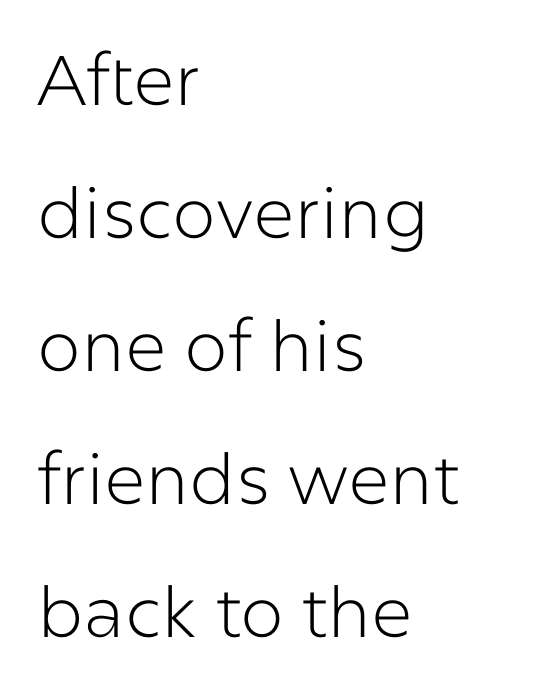
Q: Is the text bold? A: No.
Q: Is the text italic (slanted)? A: No, it is upright.
Q: Is the typeface a serif or a sans-serif typeface? A: Sans-serif.
Q: Is the text underlined? A: No.
Q: How is the paragraph aligned? A: Left-aligned.
Q: Is the spacing between letters normal or unusually wide? A: Normal.
Q: Is the spacing between lines tight, normal or loose? A: Loose.
Q: Width (condensed, normal, or wide)? A: Normal.
Q: Stroke contrast? A: Low.
Q: x-height? A: Medium.
Q: Monospaced? A: No.
